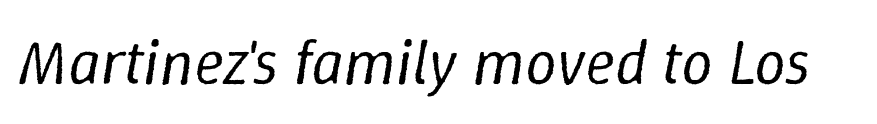
Weight: in the light-to-regular range. It's the slanting kind of type. This sample has the flowing, uneven cadence of proportional lettering. Look at the tracking — it's just the regular setting, nothing added. Unmarked baselines from the first word to the last.
